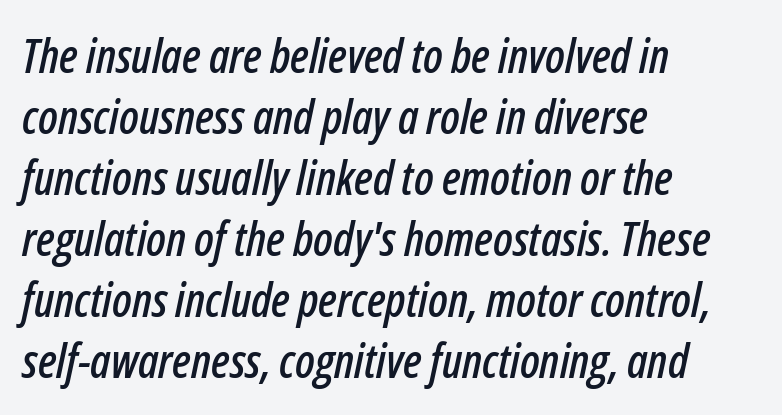
{"italic": "yes", "lean": "right", "slant_degrees": 12, "width": "condensed", "stroke_contrast": "low", "x_height": "medium", "monospaced": "no", "underline": "no", "align": "left", "line_spacing": "normal", "line_spacing_ratio": 1.3, "letter_spacing": "normal", "letter_spacing_em": 0.0, "glyph_px": 47}
